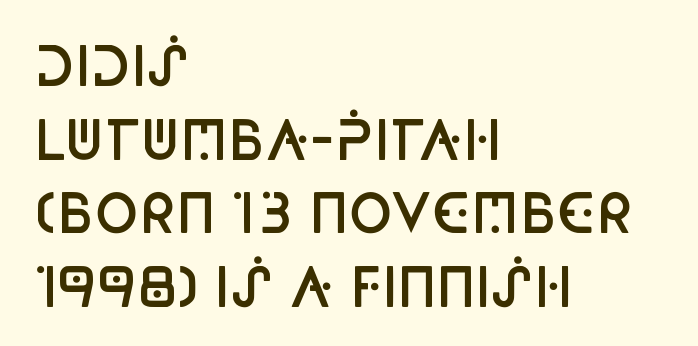
Q: Is the text bold? A: Semi-bold.
Q: Is the text italic (slanted)? A: No, it is upright.
Q: Is the typeface a serif or a sans-serif typeface? A: Sans-serif.
Q: Is the text underlined? A: No.
Q: How is the paragraph aligned? A: Left-aligned.
Q: Is the spacing between letters normal or unusually wide? A: Normal.
Q: Is the spacing between lines tight, normal or loose? A: Normal.
Q: Width (condensed, normal, or wide)? A: Condensed.
Q: Stroke contrast? A: Low.
Q: x-height? A: Large.
Q: Monospaced? A: No.
